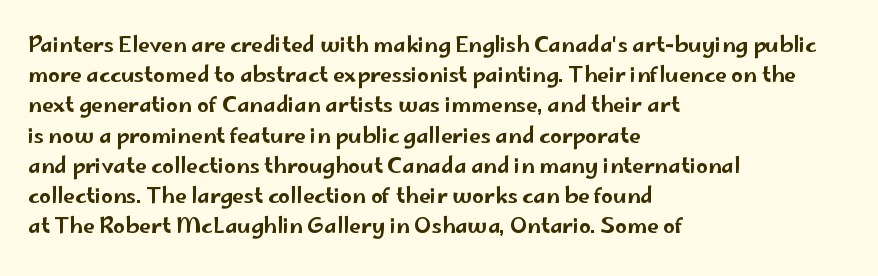
The lines sit at an ordinary, default distance from one another. In terms of posture, this sample is upright. What stands out about the letter spacing? Nothing — it is the standard amount. Leftover space on each line is placed entirely after the last word. Check the space under the baseline: it is left empty.
